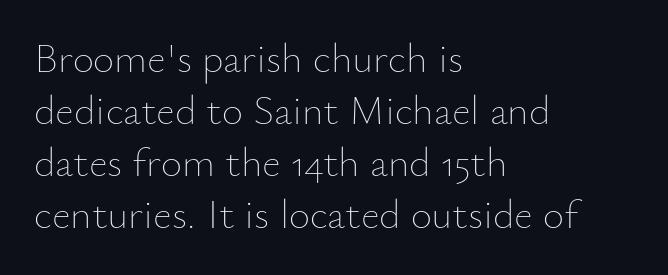
Reading down the block, your eye returns to a fixed left position each line. No letter is thick-stroked: the sample isn't bold. A clean baseline with only descenders dipping below it. Each letter keeps its own natural width here, so spacing adapts to shape.
